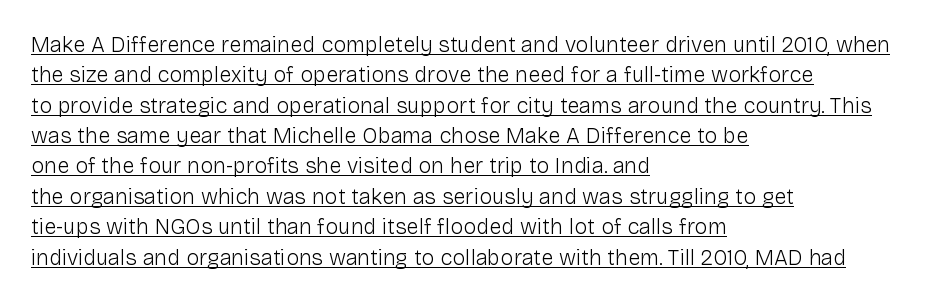
Standard letterfit; no display-style spreading of the glyphs. The rendering anchors every line to the left-hand side. The letters stand upright; this is a roman face. The specimen includes a rule beneath the text block's lines.
